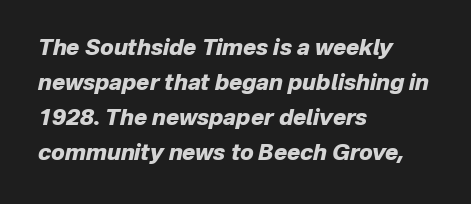
The image shows 22 px bold type, italic (leaning right); set left-aligned, normal line spacing (1.59x), normal letter spacing, not underlined.
